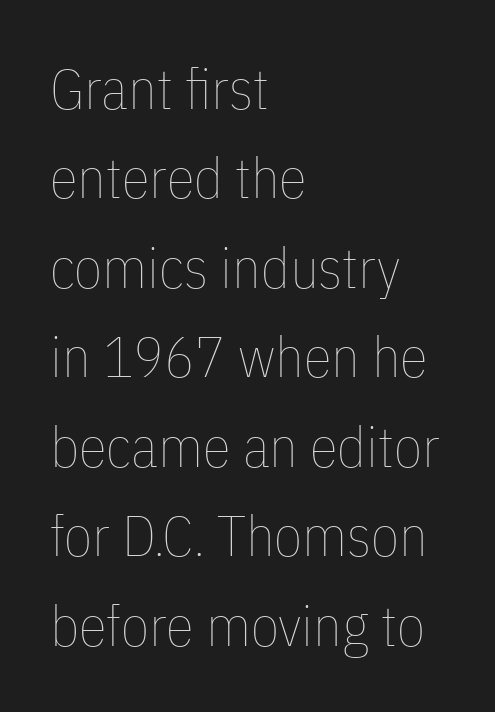
The image shows 57 px thin, condensed type, upright; set left-aligned, normal line spacing (1.57x), normal letter spacing, not underlined; low stroke contrast and a medium x-height.
